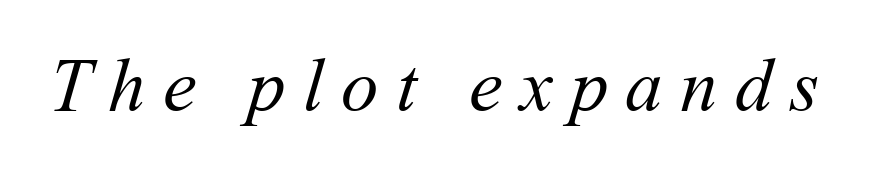
Q: Is the text bold? A: No.
Q: Is the text underlined? A: No.
Q: Is the spacing between letters normal or unusually wide? A: Unusually wide.
Q: Width (condensed, normal, or wide)? A: Normal.
Q: Stroke contrast? A: Medium.
Q: x-height? A: Medium.
Q: Monospaced? A: No.
